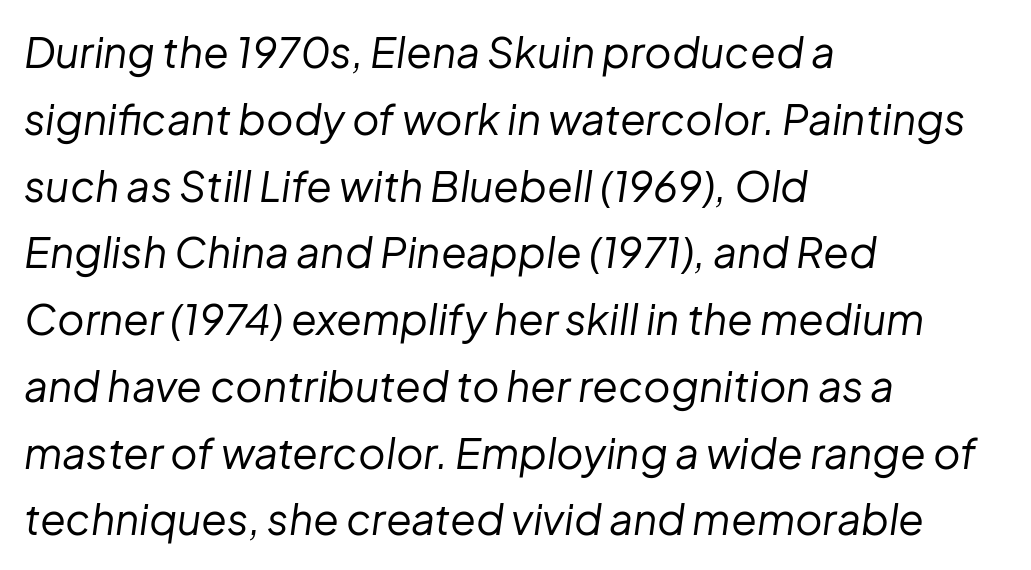
Q: Is the text bold? A: No.
Q: Is the text italic (slanted)? A: Yes, it leans right by about 8 degrees.
Q: Is the text underlined? A: No.
Q: How is the paragraph aligned? A: Left-aligned.
Q: Is the spacing between letters normal or unusually wide? A: Normal.
Q: Is the spacing between lines tight, normal or loose? A: Normal.
Q: Width (condensed, normal, or wide)? A: Normal.
Q: Stroke contrast? A: Low.
Q: x-height? A: Medium.
Q: Monospaced? A: No.
